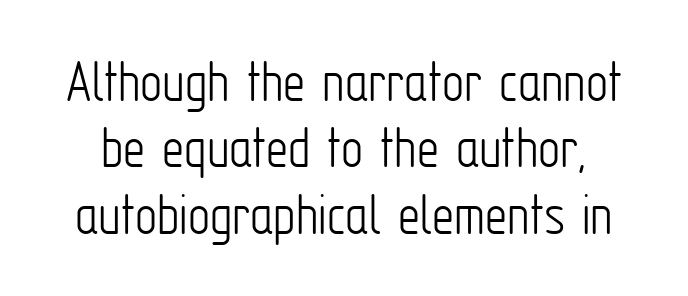
This is sans-serif lettering, the kind often seen on screens and signage. Do the characters align in a grid? No, the font is proportional. When letters stand straight like this, we call the style roman or upright. The face used here is rendered with its standard letterfit.
